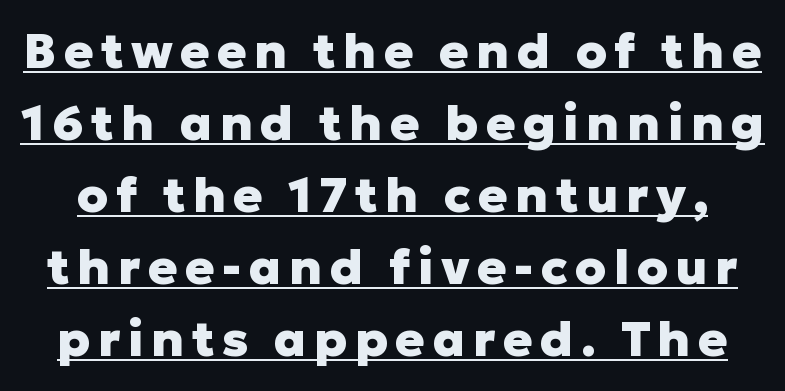
Q: Is the text bold? A: Yes.
Q: Is the text italic (slanted)? A: No, it is upright.
Q: Is the typeface a serif or a sans-serif typeface? A: Sans-serif.
Q: Is the text underlined? A: Yes.
Q: Is the spacing between lines tight, normal or loose? A: Normal.
Q: Width (condensed, normal, or wide)? A: Normal.
Q: Stroke contrast? A: Low.
Q: x-height? A: Medium.
Q: Monospaced? A: No.
